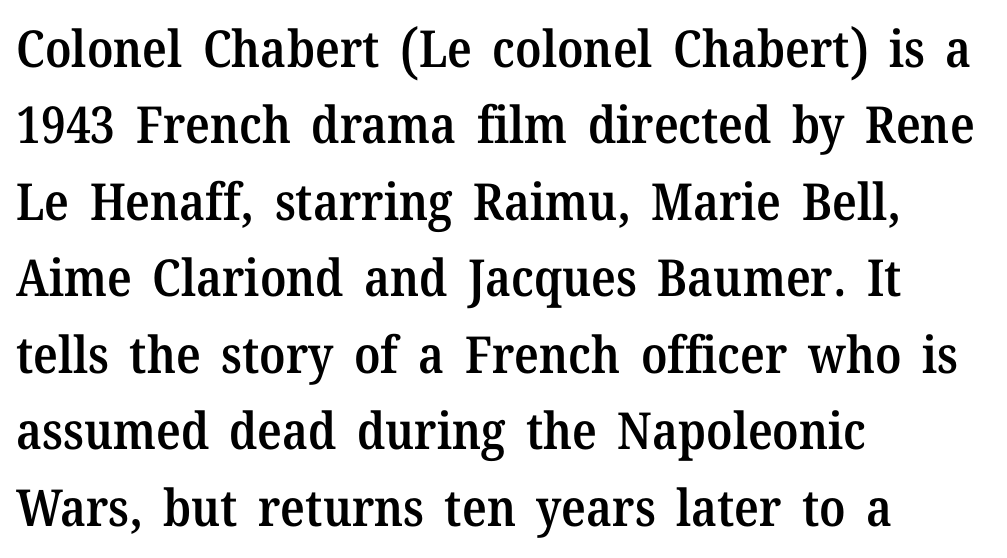
{"serif": "yes", "italic": "no", "bold": "semi", "weight": "semibold", "width": "normal", "stroke_contrast": "medium", "x_height": "medium", "monospaced": "no", "underline": "no", "align": "left", "line_spacing": "normal", "line_spacing_ratio": 1.5, "letter_spacing": "normal", "letter_spacing_em": 0.0, "glyph_px": 51}
